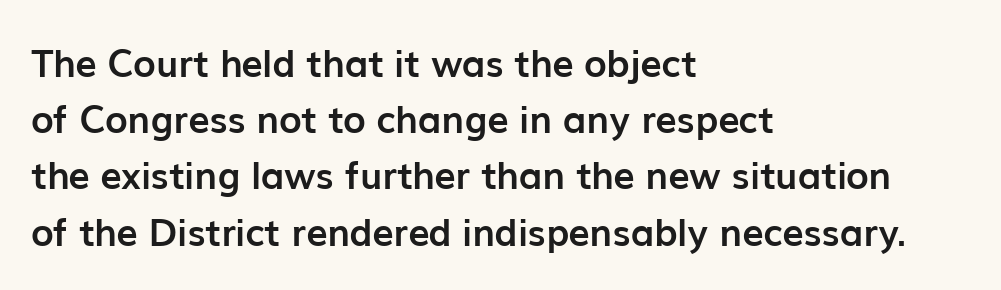
Q: Is the text bold? A: Yes.
Q: Is the text italic (slanted)? A: No, it is upright.
Q: Is the typeface a serif or a sans-serif typeface? A: Sans-serif.
Q: Is the text underlined? A: No.
Q: How is the paragraph aligned? A: Left-aligned.
Q: Is the spacing between letters normal or unusually wide? A: Normal.
Q: Is the spacing between lines tight, normal or loose? A: Normal.
Q: Width (condensed, normal, or wide)? A: Normal.
Q: Stroke contrast? A: Low.
Q: x-height? A: Medium.
Q: Monospaced? A: No.
